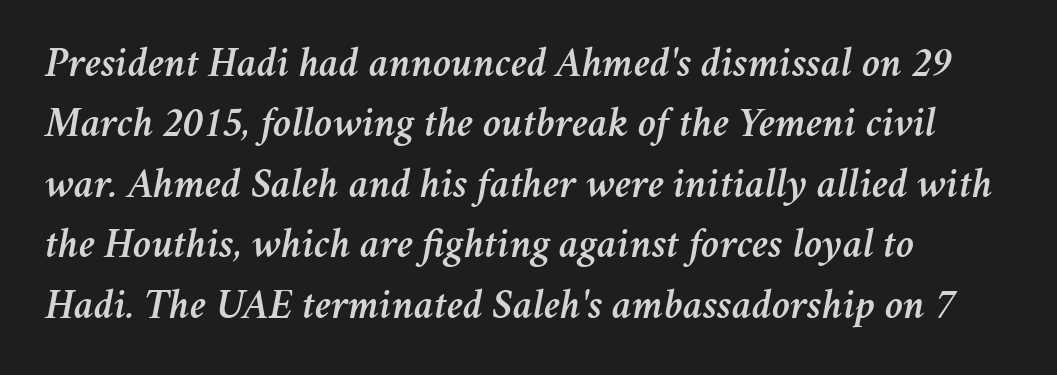
{"italic": "yes", "lean": "right", "slant_degrees": 11, "width": "normal", "stroke_contrast": "medium", "x_height": "medium", "monospaced": "no", "underline": "no", "align": "left", "line_spacing": "normal", "line_spacing_ratio": 1.44, "letter_spacing": "normal", "letter_spacing_em": 0.0, "glyph_px": 42}
